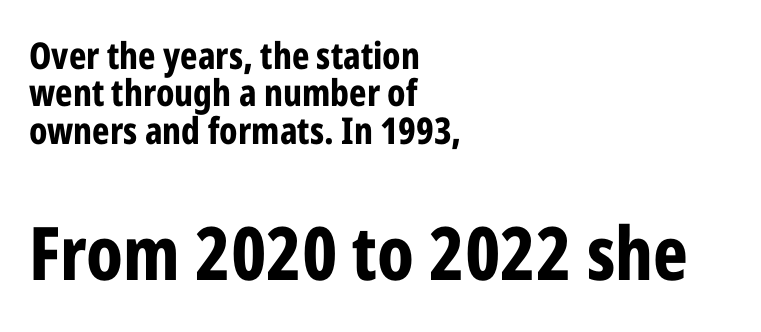
Q: Is the text bold? A: Yes.
Q: Is the text italic (slanted)? A: No, it is upright.
Q: Is the typeface a serif or a sans-serif typeface? A: Sans-serif.
Q: Is the text underlined? A: No.
Q: How is the paragraph aligned? A: Left-aligned.
Q: Is the spacing between letters normal or unusually wide? A: Normal.
Q: Is the spacing between lines tight, normal or loose? A: Tight.
Q: Which block of text is set in a larger size, the first (top) or the second (bottom)? A: The second (bottom) one.
Q: Width (condensed, normal, or wide)? A: Condensed.
Q: Stroke contrast? A: Low.
Q: x-height? A: Medium.
Q: Monospaced? A: No.
